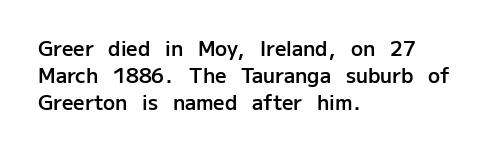
The image shows 20 px text type, upright; set left-aligned, normal line spacing (1.36x), normal letter spacing, not underlined.
